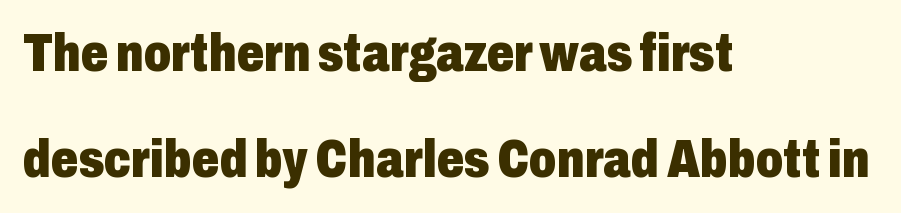
{"serif": "no", "italic": "no", "bold": "yes", "weight": "heavy", "width": "condensed", "stroke_contrast": "low", "x_height": "medium", "monospaced": "no", "underline": "no", "align": "left", "line_spacing": "loose", "line_spacing_ratio": 1.97, "letter_spacing": "normal", "letter_spacing_em": 0.0, "glyph_px": 54}
